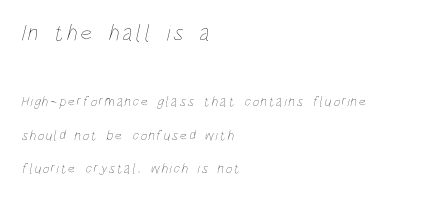
Q: Is the text bold? A: No.
Q: Is the text underlined? A: No.
Q: How is the paragraph aligned? A: Left-aligned.
Q: Is the spacing between lines tight, normal or loose? A: Loose.
Q: Which block of text is set in a larger size, the first (top) or the second (bottom)? A: The first (top) one.
